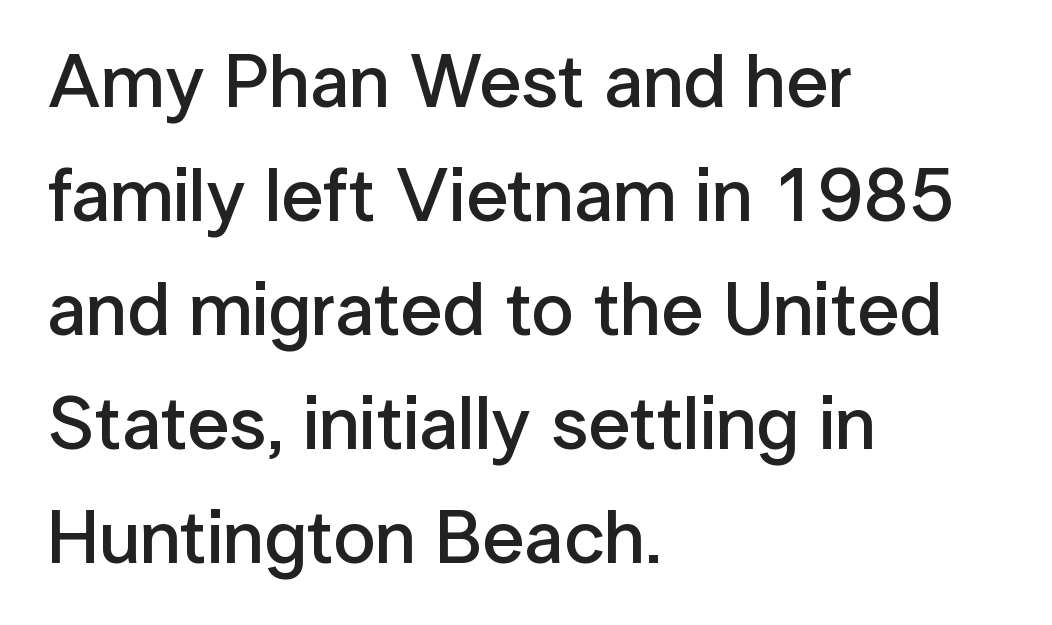
The image shows 75 px semibold sans-serif type, upright; set left-aligned, normal line spacing (1.52x), normal letter spacing, not underlined; low stroke contrast and a medium x-height.
